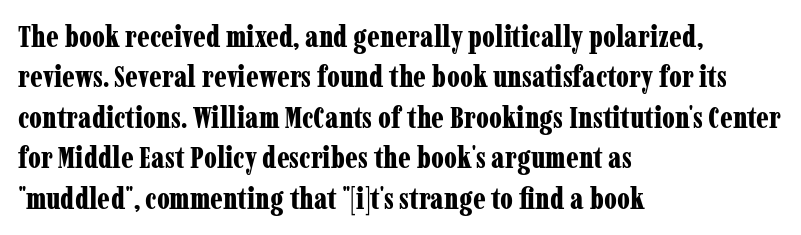
{"serif": "yes", "italic": "no", "bold": "yes", "weight": "bold", "width": "condensed", "stroke_contrast": "low", "x_height": "medium", "monospaced": "no", "underline": "no", "align": "left", "line_spacing": "normal", "line_spacing_ratio": 1.35, "letter_spacing": "normal", "letter_spacing_em": 0.0, "glyph_px": 30}
